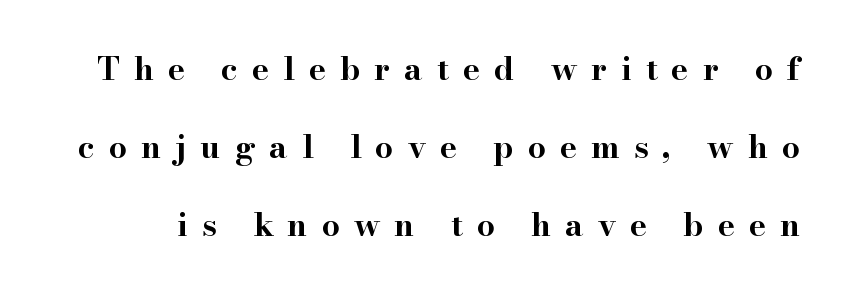
Q: Is the text bold? A: Yes.
Q: Is the text italic (slanted)? A: No, it is upright.
Q: Is the typeface a serif or a sans-serif typeface? A: Serif.
Q: Is the text underlined? A: No.
Q: Is the spacing between letters normal or unusually wide? A: Unusually wide.
Q: Is the spacing between lines tight, normal or loose? A: Loose.
Q: Width (condensed, normal, or wide)? A: Wide.
Q: Stroke contrast? A: High.
Q: x-height? A: Small.
Q: Monospaced? A: No.
